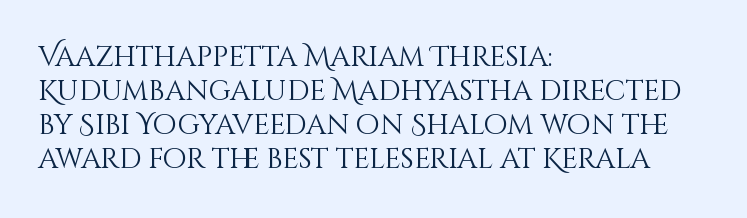
{"italic": "no", "bold": "no", "weight": "light", "width": "normal", "stroke_contrast": "medium", "x_height": "large", "monospaced": "no", "underline": "no", "align": "left", "line_spacing_ratio": 1.22, "letter_spacing": "normal", "letter_spacing_em": 0.0, "glyph_px": 28}
